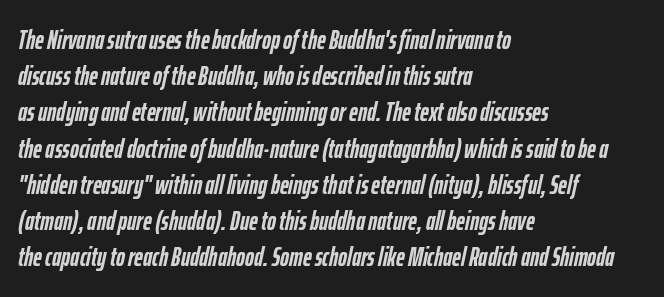
Q: Is the text bold? A: Yes.
Q: Is the text italic (slanted)? A: Yes, it leans right by about 12 degrees.
Q: Is the text underlined? A: No.
Q: How is the paragraph aligned? A: Left-aligned.
Q: Is the spacing between letters normal or unusually wide? A: Normal.
Q: Is the spacing between lines tight, normal or loose? A: Normal.
